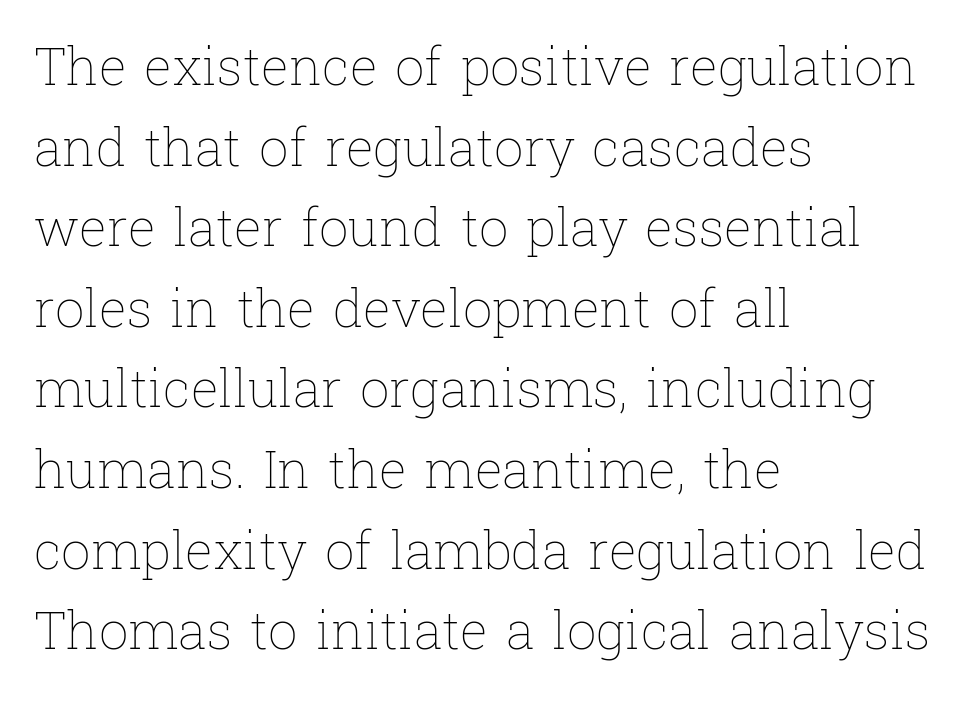
{"italic": "no", "bold": "no", "weight": "thin", "width": "normal", "stroke_contrast": "low", "x_height": "medium", "monospaced": "no", "underline": "no", "align": "left", "line_spacing": "normal", "line_spacing_ratio": 1.55, "letter_spacing": "normal", "letter_spacing_em": 0.0, "glyph_px": 52}
